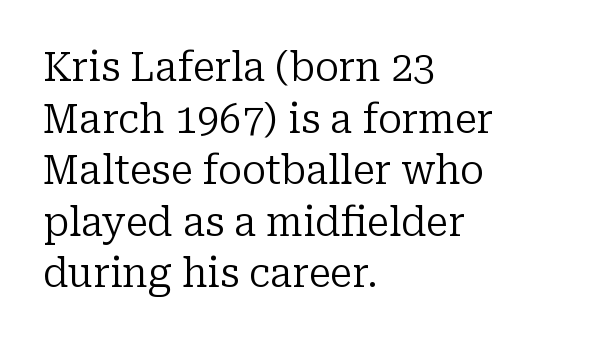
Q: Is the text bold? A: No.
Q: Is the text italic (slanted)? A: No, it is upright.
Q: Is the typeface a serif or a sans-serif typeface? A: Serif.
Q: Is the text underlined? A: No.
Q: How is the paragraph aligned? A: Left-aligned.
Q: Is the spacing between letters normal or unusually wide? A: Normal.
Q: Is the spacing between lines tight, normal or loose? A: Normal.
Q: Width (condensed, normal, or wide)? A: Normal.
Q: Stroke contrast? A: Low.
Q: x-height? A: Medium.
Q: Monospaced? A: No.
